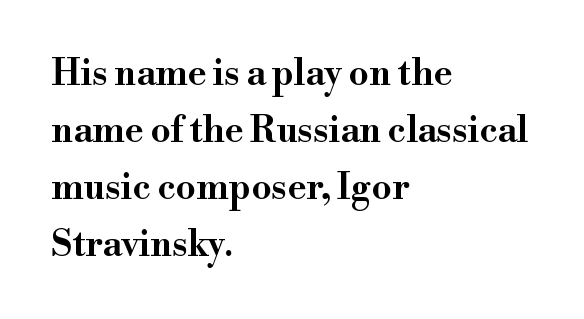
The image shows 36 px wide serif type, upright; set left-aligned, normal line spacing (1.58x), normal letter spacing, not underlined; high stroke contrast and a small x-height.
